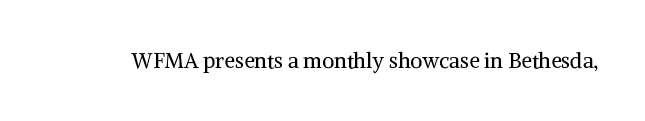
Q: Is the text bold? A: No.
Q: Is the text italic (slanted)? A: No, it is upright.
Q: Is the text underlined? A: No.
Q: Is the spacing between letters normal or unusually wide? A: Normal.
